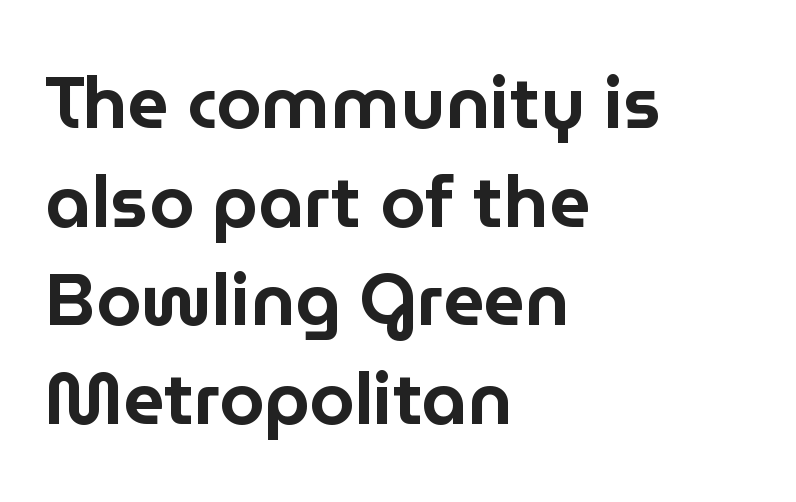
There is no visible air inserted between adjacent glyphs. Check the space under the baseline: it is left empty. Character widths vary here, with narrow letters taking less room than wide ones. Each line starts at the same left margin while the right side varies. Regarding leading, the lines here are spaced in the standard way. A typesetter would mark this as roman, not italic.
